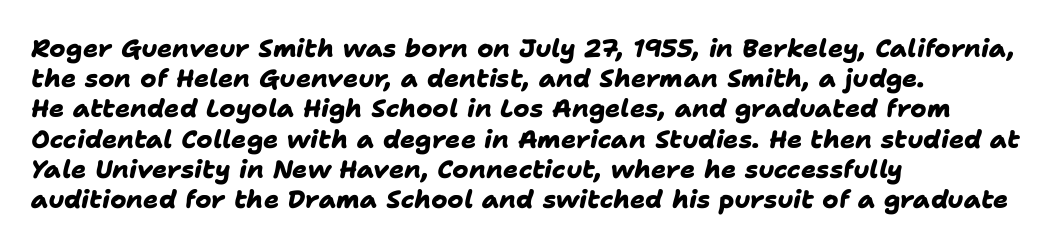
Default kerning and tracking; the words read as compact shapes. The text block is weighted toward the left margin, trailing off unevenly rightward. Only glyphs here, with clear space below each row. Pretty heavy lettering here — definitely bold.
